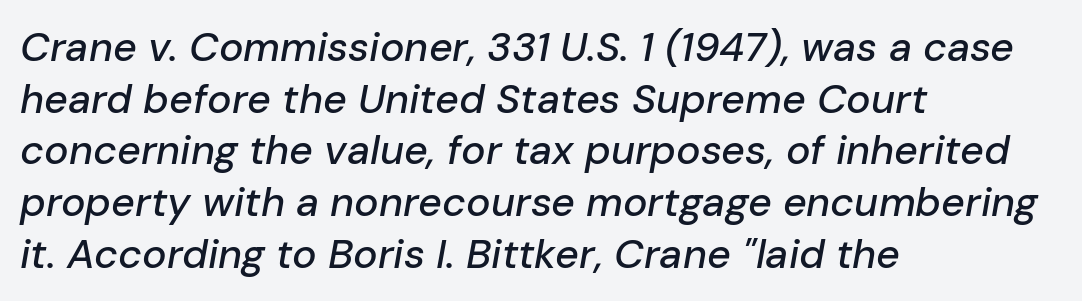
Q: Is the text italic (slanted)? A: Yes, it leans right by about 10 degrees.
Q: Is the text underlined? A: No.
Q: How is the paragraph aligned? A: Left-aligned.
Q: Is the spacing between letters normal or unusually wide? A: Normal.
Q: Is the spacing between lines tight, normal or loose? A: Normal.
Q: Width (condensed, normal, or wide)? A: Normal.
Q: Stroke contrast? A: Low.
Q: x-height? A: Medium.
Q: Monospaced? A: No.
